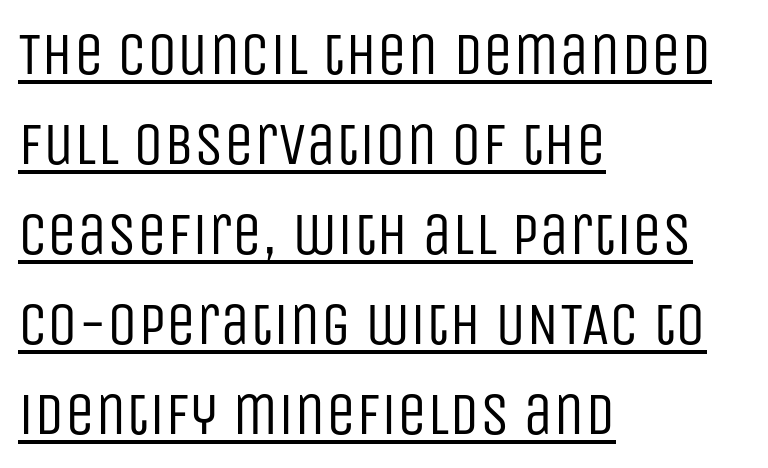
You could not count columns in this text — the font is proportionally spaced. Honestly, the letter spacing is just normal — you wouldn't notice it. Is the stroke heavy? The answer is a plain regular-or-lighter. Posture: upright roman.
